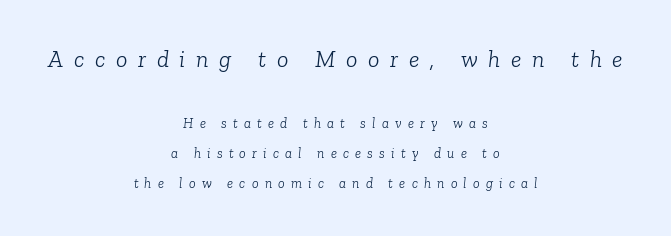
Nobody drew a line under any word here. Horizontally, the lines are justified to the midpoint only. Between these two stacked blocks, the higher one wins on size. Looking at the ascenders, they clearly lean. Interline gaps are noticeably wide in this sample. This rendering widens character spacing well past its baseline value.
